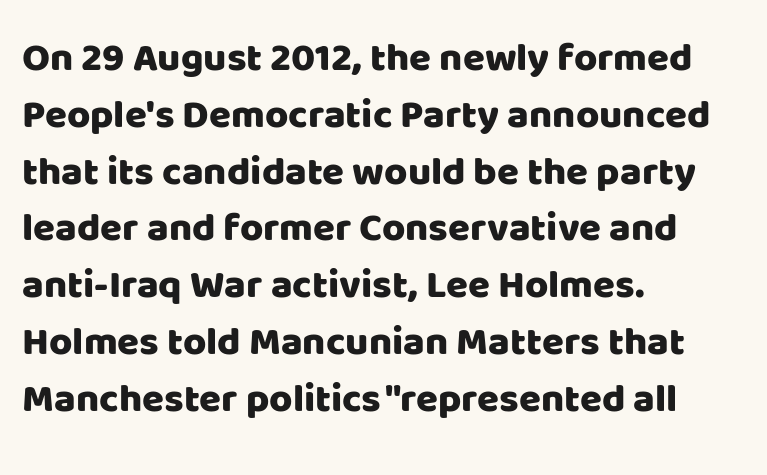
The image shows 40 px sans-serif type, upright; set left-aligned, normal line spacing (1.42x), normal letter spacing, not underlined; low stroke contrast and a large x-height.
